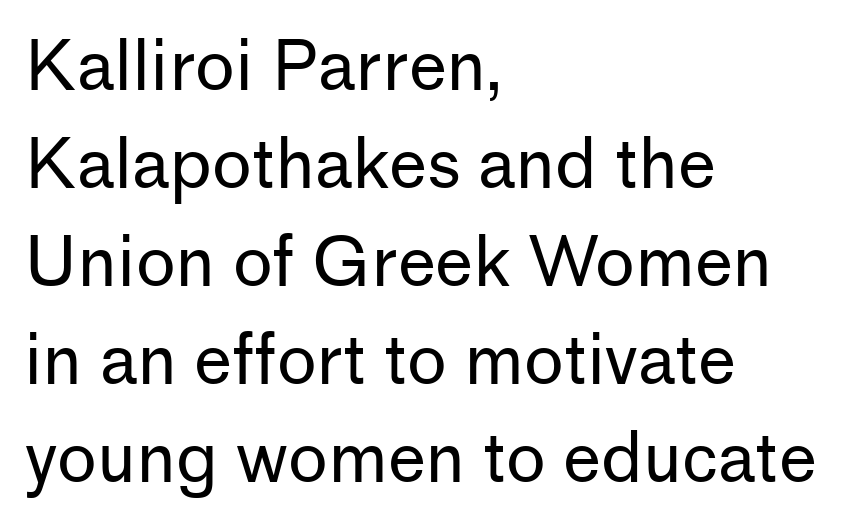
The image shows 68 px regular-weight sans-serif type, upright; set left-aligned, normal line spacing (1.44x), normal letter spacing, not underlined; low stroke contrast and a medium x-height.
